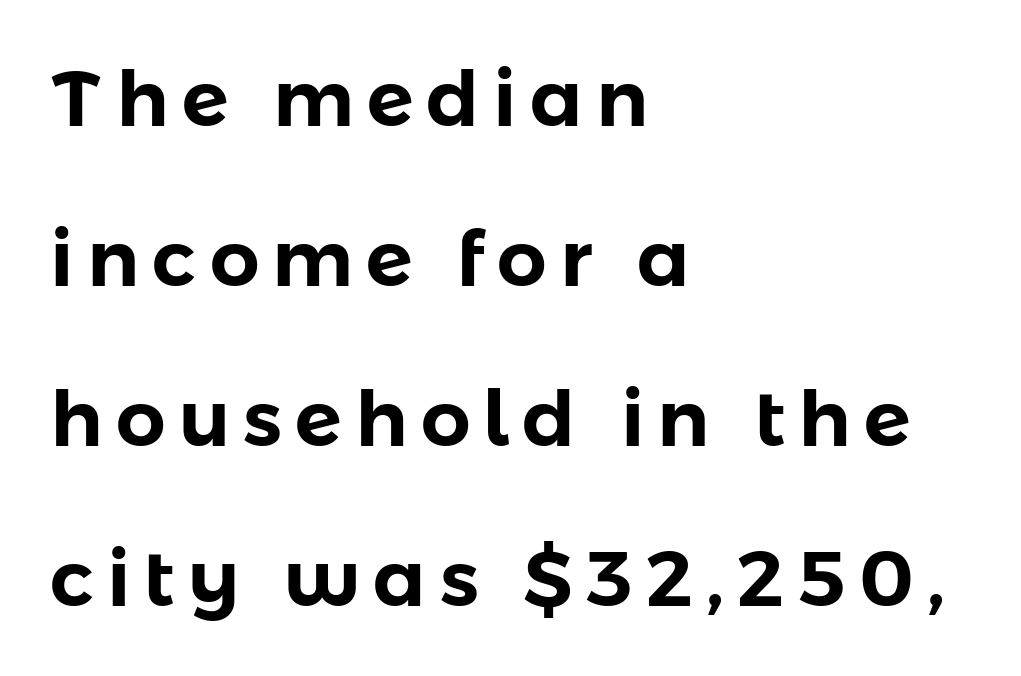
The image shows 78 px sans-serif type, upright; set left-aligned, loose line spacing (2.05x), not underlined; low stroke contrast and a medium x-height.
